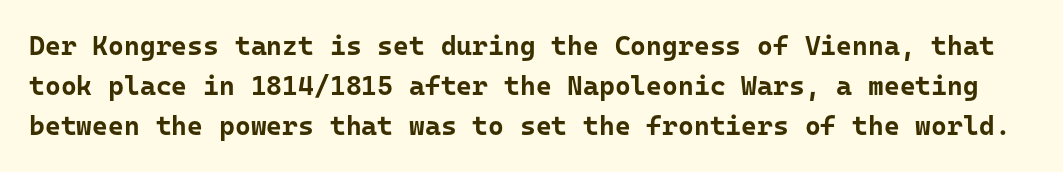
The image shows 27 px bold type, upright; set normal line spacing (1.49x), normal letter spacing, not underlined.
